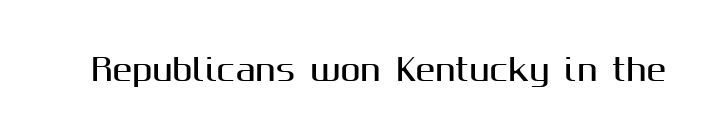
The font's upright variant was chosen for this text. Here the designer chose a conventional face with non-uniform glyph widths. Here the glyphs are tracked normally, forming tight word shapes. The space beneath each line is pristine and unruled.
